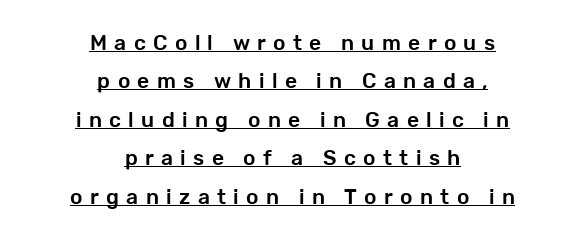
The setting favours the middle, as headings and verse often do. The lettering holds an erect, upright posture throughout. These lines have a slow, spaced-out rhythm from letter to letter. Honestly, the underline is the first thing you notice here.
